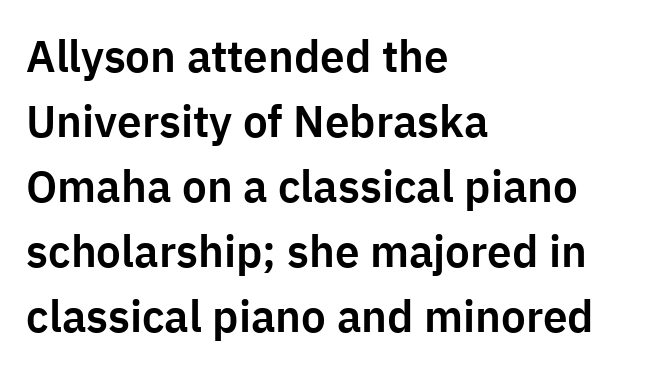
Check where the strokes stop: nothing finishes them off — pure sans. Is there much room between lines? A standard amount, neither cramped nor airy. Rendered with straight, roman letterforms. Leftover space on each line is placed entirely after the last word. The glyphs are unaccompanied by any horizontal stroke below them. These lines keep a tight, regular rhythm from letter to letter.
